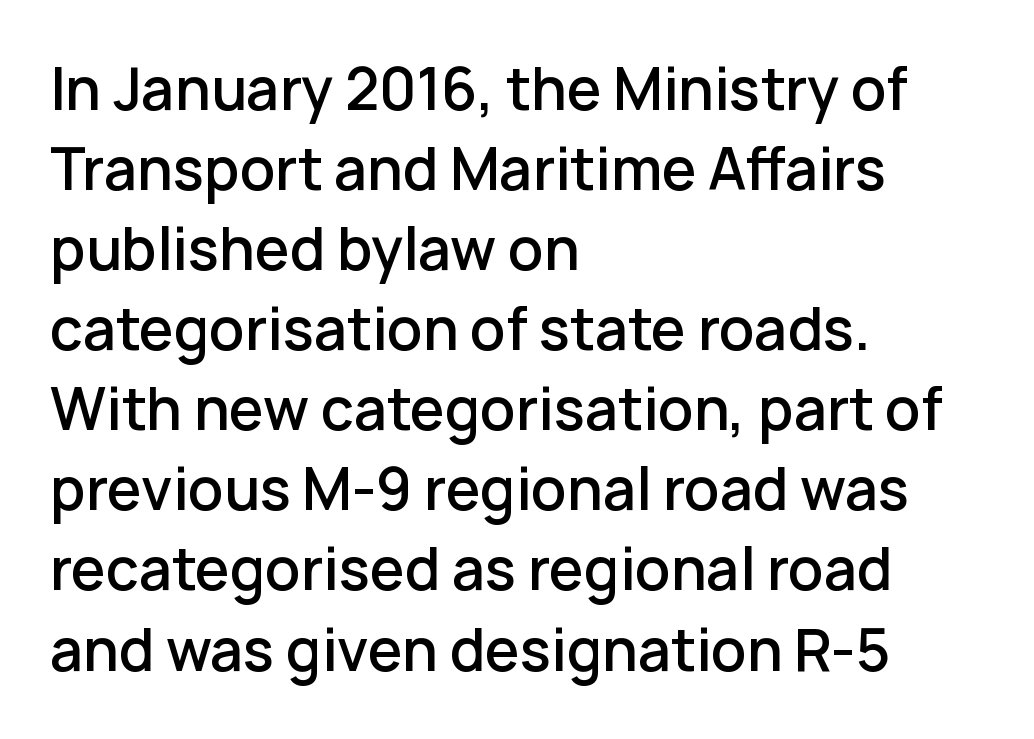
Q: Is the text bold? A: Semi-bold.
Q: Is the text italic (slanted)? A: No, it is upright.
Q: Is the typeface a serif or a sans-serif typeface? A: Sans-serif.
Q: Is the text underlined? A: No.
Q: How is the paragraph aligned? A: Left-aligned.
Q: Is the spacing between letters normal or unusually wide? A: Normal.
Q: Is the spacing between lines tight, normal or loose? A: Normal.
Q: Width (condensed, normal, or wide)? A: Normal.
Q: Stroke contrast? A: Low.
Q: x-height? A: Medium.
Q: Monospaced? A: No.
